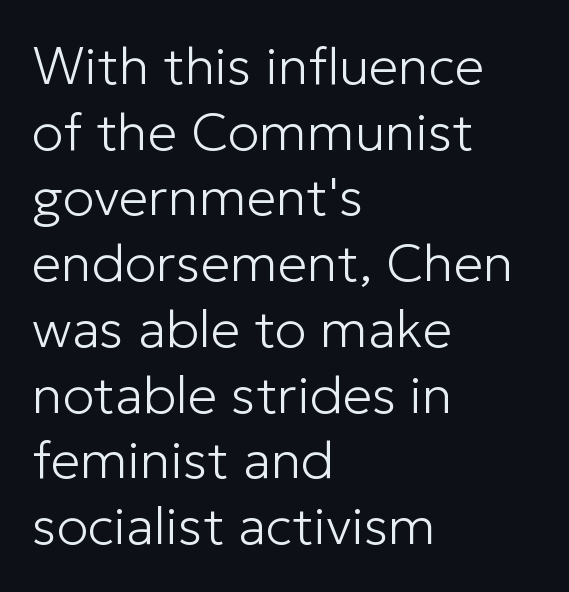
The image shows 53 px light sans-serif type, upright; set left-aligned, line spacing 1.24x, normal letter spacing, not underlined; low stroke contrast and a medium x-height.
